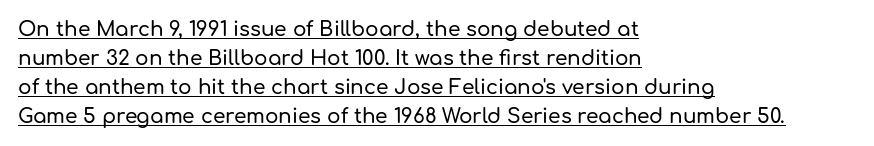
Q: Is the text italic (slanted)? A: No, it is upright.
Q: Is the text underlined? A: Yes.
Q: How is the paragraph aligned? A: Left-aligned.
Q: Is the spacing between letters normal or unusually wide? A: Normal.
Q: Is the spacing between lines tight, normal or loose? A: Normal.
